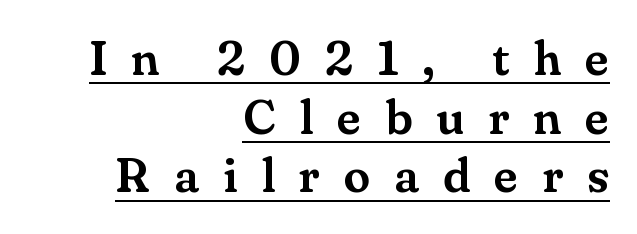
{"serif": "yes", "italic": "no", "width": "normal", "stroke_contrast": "medium", "x_height": "small", "monospaced": "no", "underline": "yes", "align": "right", "line_spacing_ratio": 1.22, "letter_spacing": "wide", "letter_spacing_em": 0.5, "glyph_px": 48}
